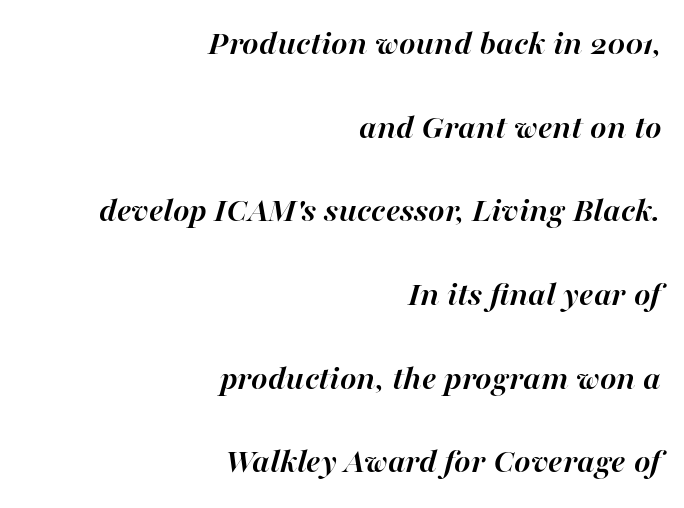
Q: Is the text bold? A: Yes.
Q: Is the text italic (slanted)? A: Yes, it leans right by about 16 degrees.
Q: Is the text underlined? A: No.
Q: How is the paragraph aligned? A: Right-aligned.
Q: Is the spacing between letters normal or unusually wide? A: Normal.
Q: Is the spacing between lines tight, normal or loose? A: Loose.
Q: Width (condensed, normal, or wide)? A: Normal.
Q: Stroke contrast? A: High.
Q: x-height? A: Medium.
Q: Monospaced? A: No.
